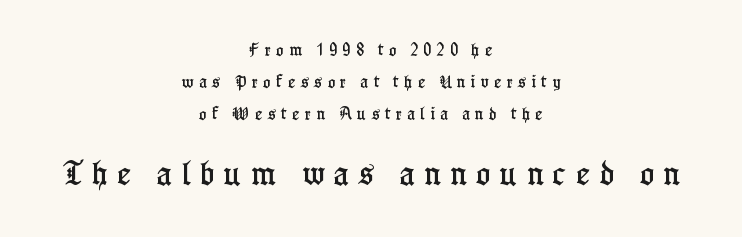
The image shows 26 px text type, upright; set centered, loose line spacing (2.3x), unusually wide letter spacing (+0.38 em), not underlined; the second (bottom) block is 1.86x larger.
